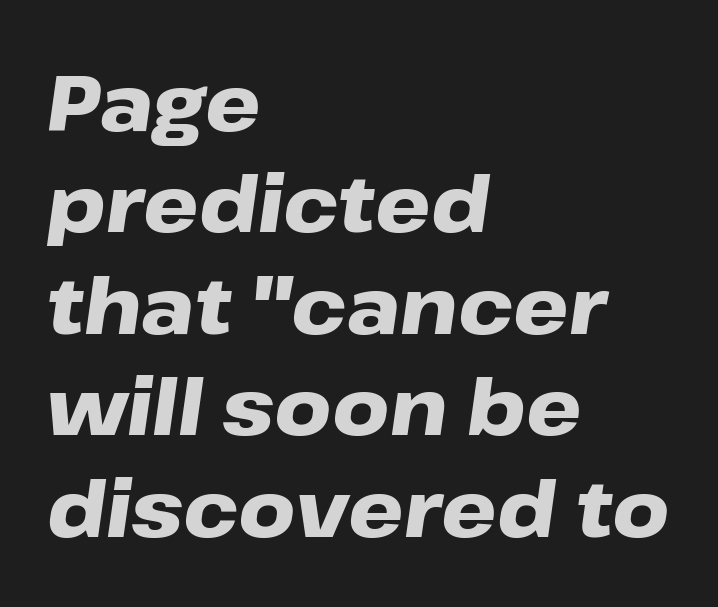
Quick note: interline space is typical. Would a proofreader flag this as italicized? Yes. Spacing between characters is what you'd get straight out of the box. This sample is left-justified, so line endings fall wherever the words run out. Do the characters align in a grid? No, the font is proportional. This rendering features lettering with no underline.
